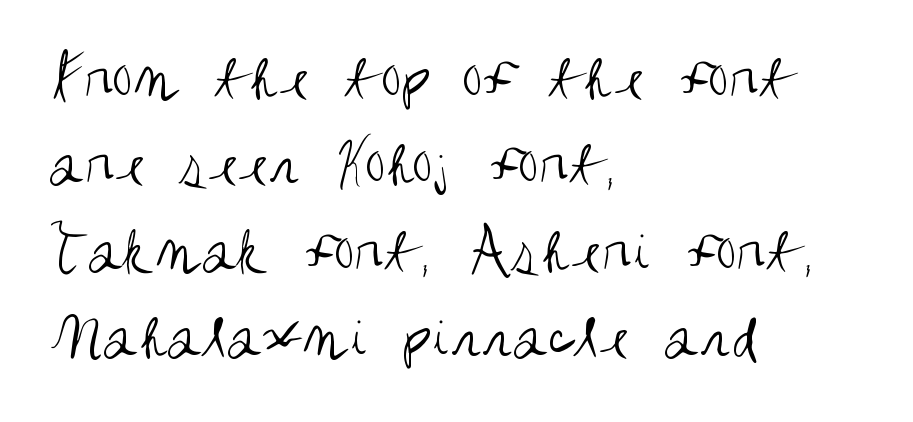
{"serif": "no", "bold": "no", "weight": "regular", "width": "condensed", "stroke_contrast": "medium", "x_height": "large", "monospaced": "no", "underline": "no", "align": "left", "line_spacing": "normal", "line_spacing_ratio": 1.31, "letter_spacing": "normal", "letter_spacing_em": 0.0, "glyph_px": 66}
